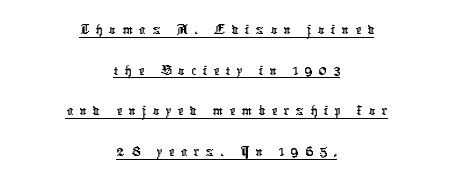
{"serif": "no", "width": "condensed", "stroke_contrast": "low", "x_height": "medium", "monospaced": "no", "underline": "yes", "align": "center", "line_spacing": "normal", "line_spacing_ratio": 1.27, "letter_spacing": "wide", "letter_spacing_em": 0.2, "glyph_px": 32}
